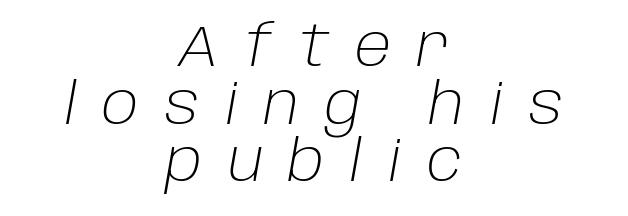
Q: Is the text bold? A: No.
Q: Is the text italic (slanted)? A: Yes, it leans right by about 10 degrees.
Q: Is the text underlined? A: No.
Q: How is the paragraph aligned? A: Centered.
Q: Is the spacing between letters normal or unusually wide? A: Unusually wide.
Q: Is the spacing between lines tight, normal or loose? A: Tight.
Q: Width (condensed, normal, or wide)? A: Normal.
Q: Stroke contrast? A: Low.
Q: x-height? A: Large.
Q: Monospaced? A: No.
